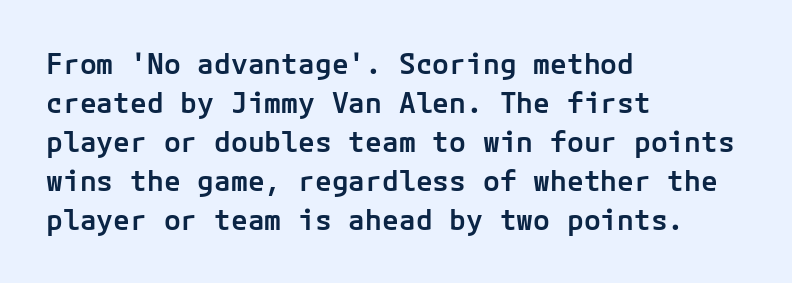
Q: Is the text bold? A: Semi-bold.
Q: Is the text italic (slanted)? A: No, it is upright.
Q: Is the typeface a serif or a sans-serif typeface? A: Sans-serif.
Q: Is the text underlined? A: No.
Q: How is the paragraph aligned? A: Left-aligned.
Q: Is the spacing between letters normal or unusually wide? A: Normal.
Q: Is the spacing between lines tight, normal or loose? A: Normal.
Q: Width (condensed, normal, or wide)? A: Normal.
Q: Stroke contrast? A: Low.
Q: x-height? A: Medium.
